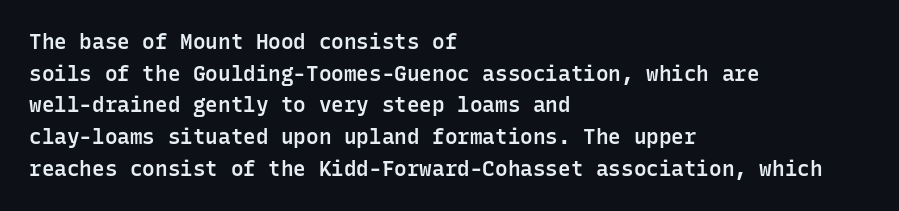
{"italic": "no", "bold": "semi", "underline": "no", "align": "left", "line_spacing": "normal", "line_spacing_ratio": 1.51, "letter_spacing": "normal", "letter_spacing_em": 0.0, "glyph_px": 21}
